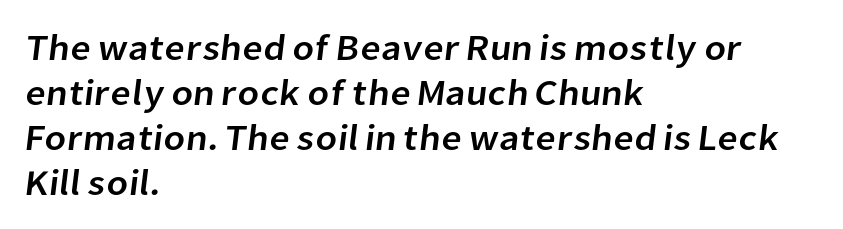
Q: Is the typeface a serif or a sans-serif typeface? A: Sans-serif.
Q: Is the text underlined? A: No.
Q: How is the paragraph aligned? A: Left-aligned.
Q: Is the spacing between letters normal or unusually wide? A: Normal.
Q: Is the spacing between lines tight, normal or loose? A: Normal.
Q: Width (condensed, normal, or wide)? A: Normal.
Q: Stroke contrast? A: Low.
Q: x-height? A: Medium.
Q: Monospaced? A: No.
